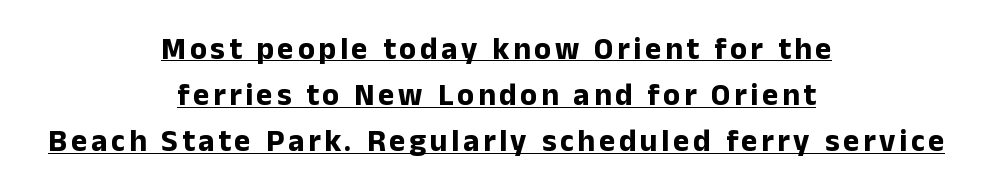
{"serif": "no", "italic": "no", "bold": "yes", "weight": "bold", "width": "normal", "stroke_contrast": "low", "x_height": "medium", "monospaced": "no", "underline": "yes", "align": "center", "line_spacing": "normal", "line_spacing_ratio": 1.49, "glyph_px": 31}
